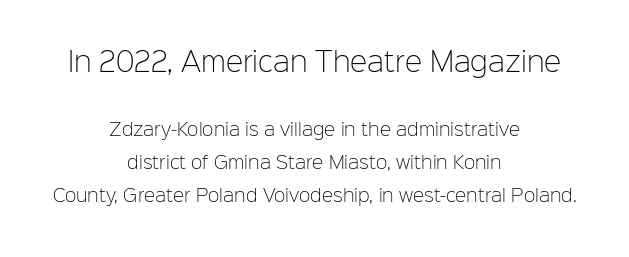
Q: Is the text bold? A: No.
Q: Is the text italic (slanted)? A: No, it is upright.
Q: Is the text underlined? A: No.
Q: How is the paragraph aligned? A: Centered.
Q: Is the spacing between letters normal or unusually wide? A: Normal.
Q: Is the spacing between lines tight, normal or loose? A: Loose.
Q: Which block of text is set in a larger size, the first (top) or the second (bottom)? A: The first (top) one.
